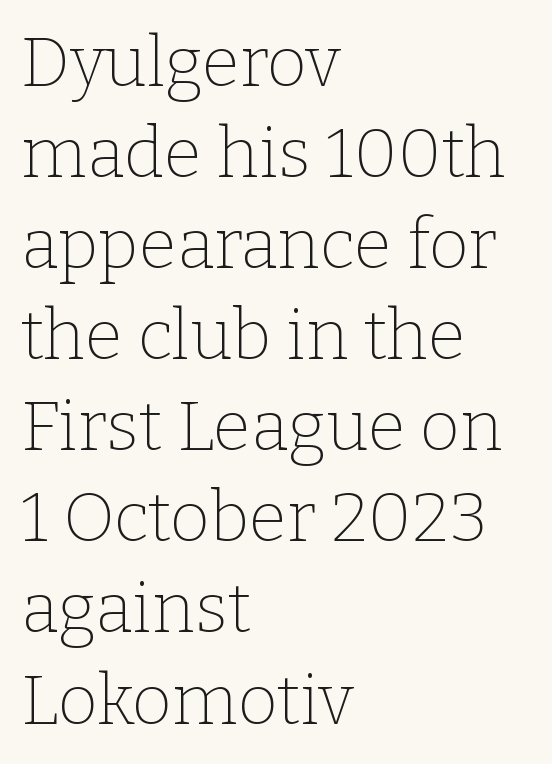
The axis of the letterforms is exactly vertical. There is no visible air inserted between adjacent glyphs. Classification — serif. Counters stay open thanks to moderate or lighter strokes. Quick note: interline space is typical.
